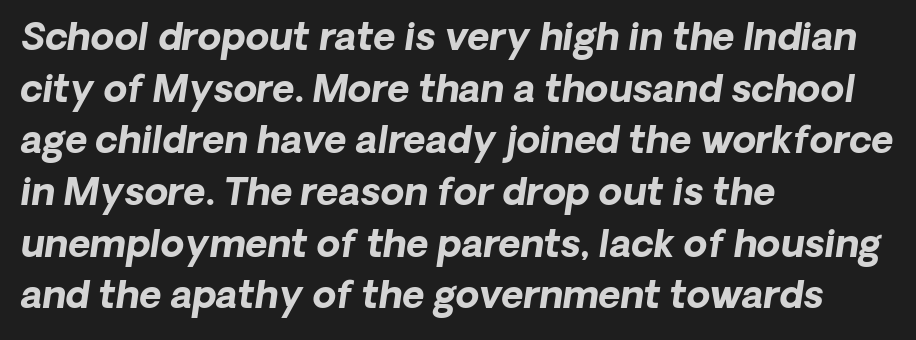
{"serif": "no", "bold": "yes", "weight": "bold", "width": "normal", "stroke_contrast": "low", "x_height": "medium", "monospaced": "no", "underline": "no", "align": "left", "line_spacing": "normal", "line_spacing_ratio": 1.36, "letter_spacing": "normal", "letter_spacing_em": 0.0, "glyph_px": 38}
